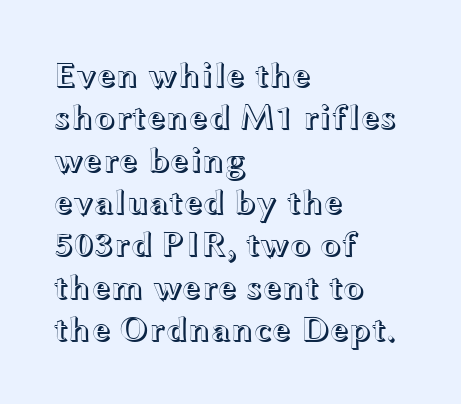
Q: Is the text italic (slanted)? A: No, it is upright.
Q: Is the text underlined? A: No.
Q: How is the paragraph aligned? A: Left-aligned.
Q: Is the spacing between letters normal or unusually wide? A: Normal.
Q: Width (condensed, normal, or wide)? A: Wide.
Q: x-height? A: Medium.
Q: Monospaced? A: No.
